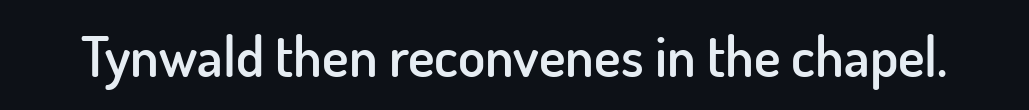
Q: Is the text bold? A: Semi-bold.
Q: Is the text italic (slanted)? A: No, it is upright.
Q: Is the typeface a serif or a sans-serif typeface? A: Sans-serif.
Q: Is the text underlined? A: No.
Q: Is the spacing between letters normal or unusually wide? A: Normal.
Q: Width (condensed, normal, or wide)? A: Normal.
Q: Stroke contrast? A: Low.
Q: x-height? A: Small.
Q: Monospaced? A: No.
